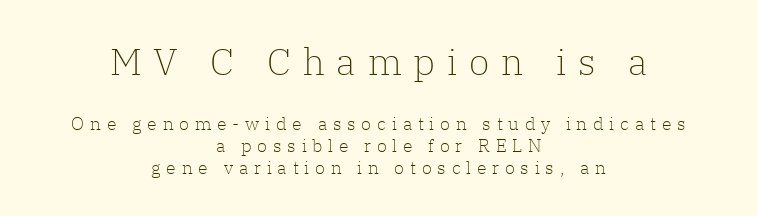
{"serif": "yes", "italic": "no", "bold": "no", "weight": "light", "width": "normal", "stroke_contrast": "low", "x_height": "medium", "monospaced": "no", "underline": "no", "align": "center", "line_spacing_ratio": 1.21, "letter_spacing": "wide", "letter_spacing_em": 0.32, "larger_block": "first", "size_ratio": 2.06, "glyph_px": 37}
